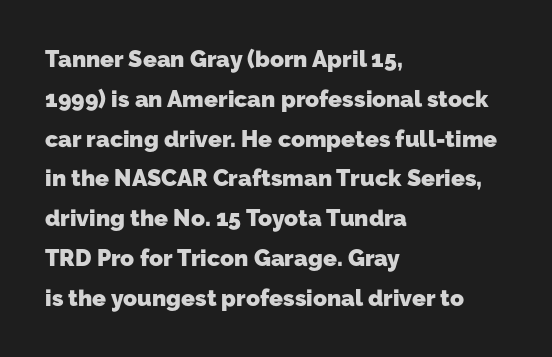
The image shows 23 px bold type; set left-aligned, line spacing 1.73x, normal letter spacing, not underlined.
